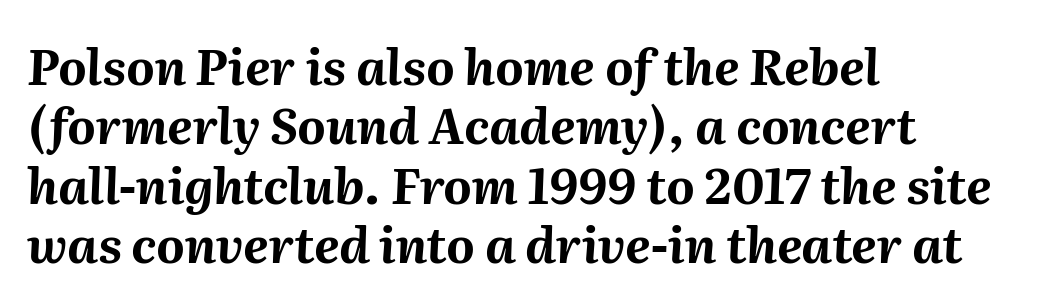
{"italic": "yes", "lean": "right", "slant_degrees": 2, "bold": "yes", "weight": "bold", "width": "normal", "stroke_contrast": "medium", "x_height": "medium", "monospaced": "no", "underline": "no", "align": "left", "line_spacing_ratio": 1.21, "letter_spacing": "normal", "letter_spacing_em": 0.0, "glyph_px": 49}
